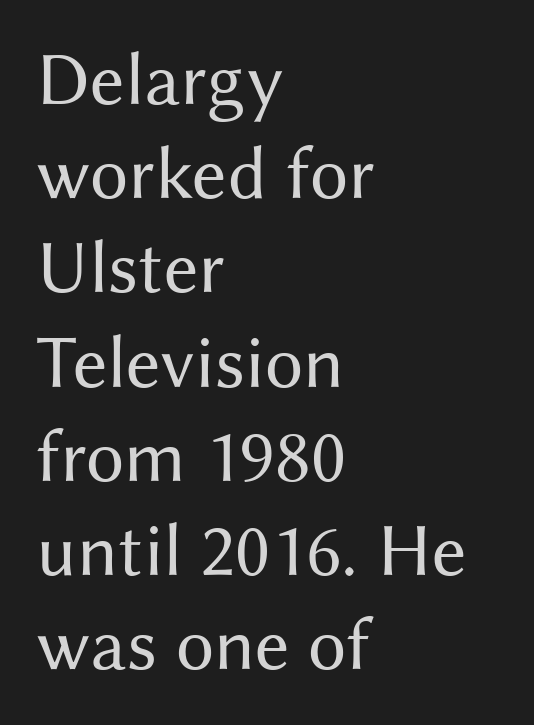
The passage shown has conventional tracking throughout. This sample has the flowing, uneven cadence of proportional lettering. The baseline area is clear. The weight would be labelled regular, book, light, or lighter still.
